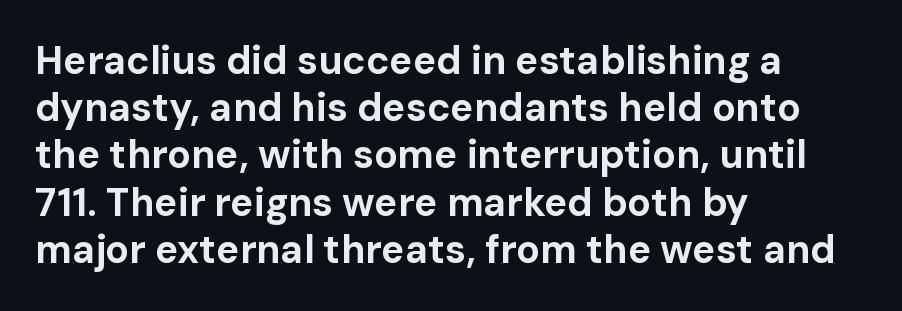
{"serif": "no", "italic": "no", "bold": "yes", "weight": "bold", "width": "normal", "stroke_contrast": "low", "x_height": "medium", "monospaced": "no", "underline": "no", "align": "left", "line_spacing_ratio": 1.21, "letter_spacing": "normal", "letter_spacing_em": 0.0, "glyph_px": 39}
